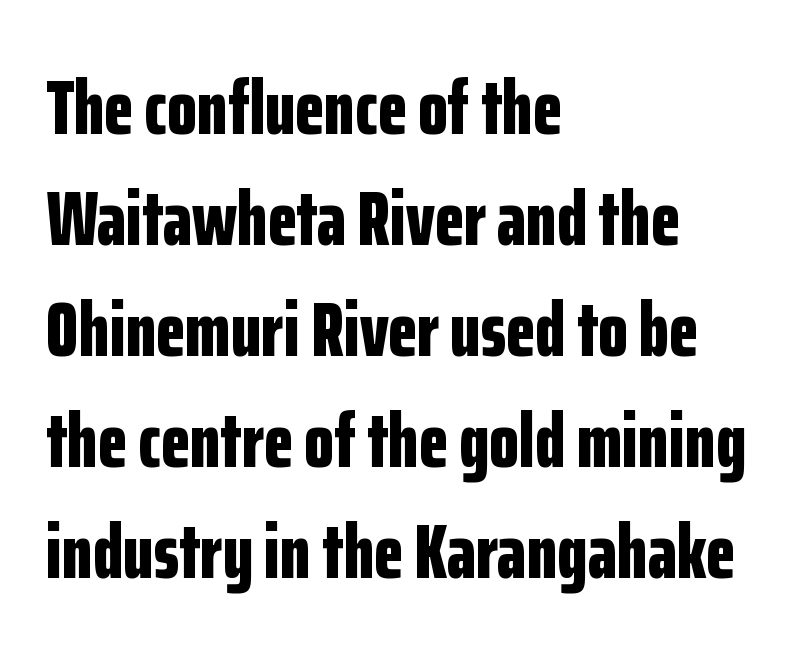
Q: Is the text bold? A: Yes.
Q: Is the text italic (slanted)? A: No, it is upright.
Q: Is the typeface a serif or a sans-serif typeface? A: Sans-serif.
Q: Is the text underlined? A: No.
Q: How is the paragraph aligned? A: Left-aligned.
Q: Is the spacing between letters normal or unusually wide? A: Normal.
Q: Is the spacing between lines tight, normal or loose? A: Normal.
Q: Width (condensed, normal, or wide)? A: Condensed.
Q: Stroke contrast? A: Low.
Q: x-height? A: Medium.
Q: Monospaced? A: No.
